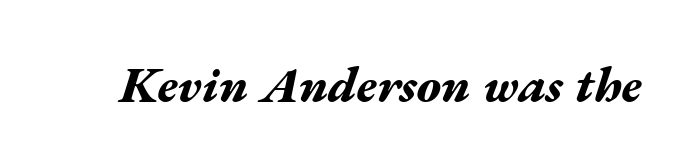
Q: Is the text bold? A: Yes.
Q: Is the text italic (slanted)? A: Yes, it leans right by about 17 degrees.
Q: Is the text underlined? A: No.
Q: Is the spacing between letters normal or unusually wide? A: Normal.
Q: Width (condensed, normal, or wide)? A: Wide.
Q: Stroke contrast? A: Medium.
Q: x-height? A: Medium.
Q: Monospaced? A: No.
